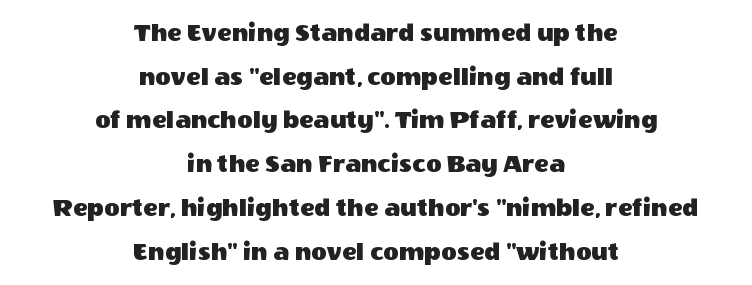
Q: Is the text italic (slanted)? A: No, it is upright.
Q: Is the text underlined? A: No.
Q: How is the paragraph aligned? A: Centered.
Q: Is the spacing between letters normal or unusually wide? A: Normal.
Q: Is the spacing between lines tight, normal or loose? A: Normal.
